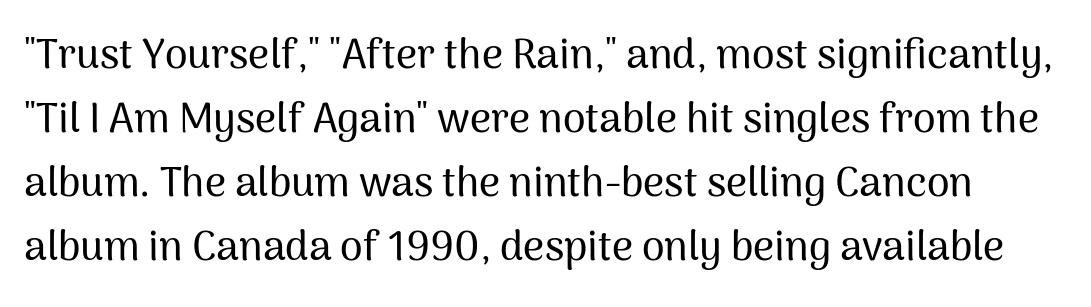
Q: Is the text italic (slanted)? A: No, it is upright.
Q: Is the typeface a serif or a sans-serif typeface? A: Sans-serif.
Q: Is the text underlined? A: No.
Q: Is the spacing between letters normal or unusually wide? A: Normal.
Q: Is the spacing between lines tight, normal or loose? A: Normal.
Q: Width (condensed, normal, or wide)? A: Normal.
Q: Stroke contrast? A: Medium.
Q: x-height? A: Medium.
Q: Monospaced? A: No.
